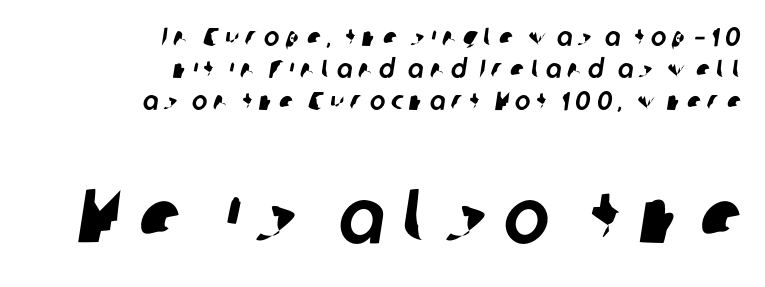
Q: Is the typeface a serif or a sans-serif typeface? A: Sans-serif.
Q: Is the text underlined? A: No.
Q: How is the paragraph aligned? A: Right-aligned.
Q: Is the spacing between letters normal or unusually wide? A: Unusually wide.
Q: Which block of text is set in a larger size, the first (top) or the second (bottom)? A: The second (bottom) one.
Q: Width (condensed, normal, or wide)? A: Normal.
Q: Stroke contrast? A: Low.
Q: x-height? A: Medium.
Q: Monospaced? A: No.
